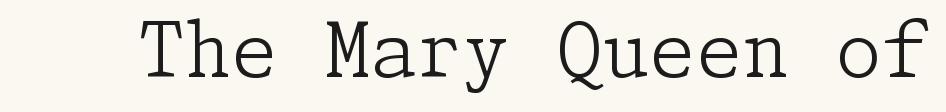
The image shows 75 px light serif type, upright; set normal letter spacing, not underlined; low stroke contrast and a medium x-height.
